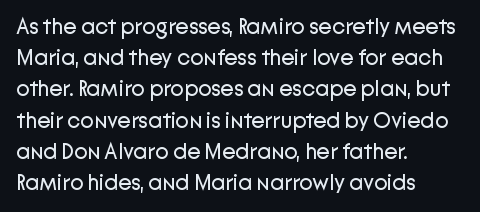
The image shows 22 px text type, upright; set left-aligned, normal line spacing (1.42x), normal letter spacing, not underlined.
